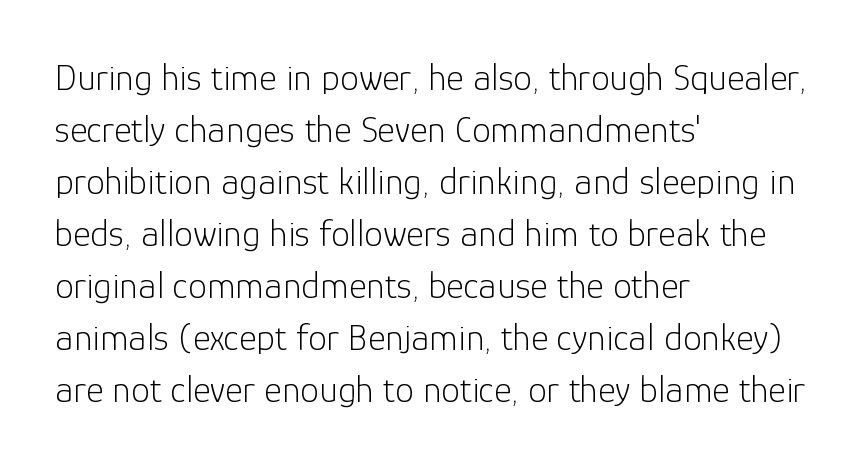
{"serif": "no", "italic": "no", "bold": "no", "weight": "light", "width": "normal", "stroke_contrast": "low", "x_height": "medium", "monospaced": "no", "underline": "no", "align": "left", "line_spacing": "normal", "line_spacing_ratio": 1.37, "letter_spacing": "normal", "letter_spacing_em": 0.0, "glyph_px": 38}
